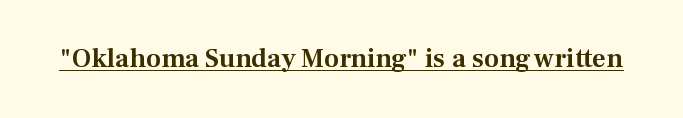
Q: Is the text italic (slanted)? A: No, it is upright.
Q: Is the text underlined? A: Yes.
Q: Is the spacing between letters normal or unusually wide? A: Normal.
